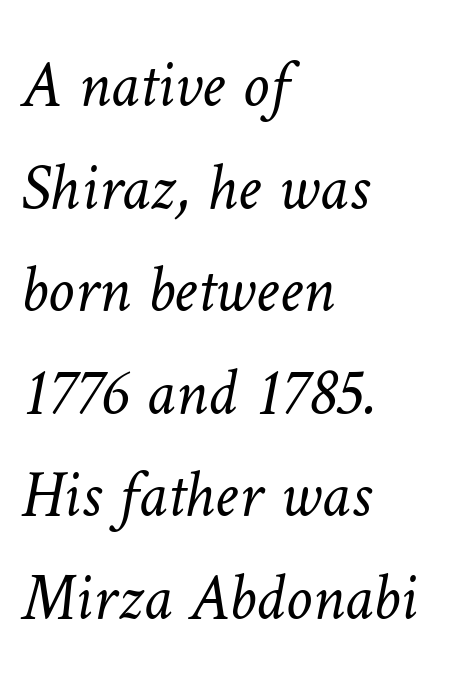
On a weight scale, this lands at 450 or below. The string is rendered with underlining switched off. Which margin do the lines hug? The left one — the right edge is uneven. Spacing between characters is what you'd get straight out of the box.
